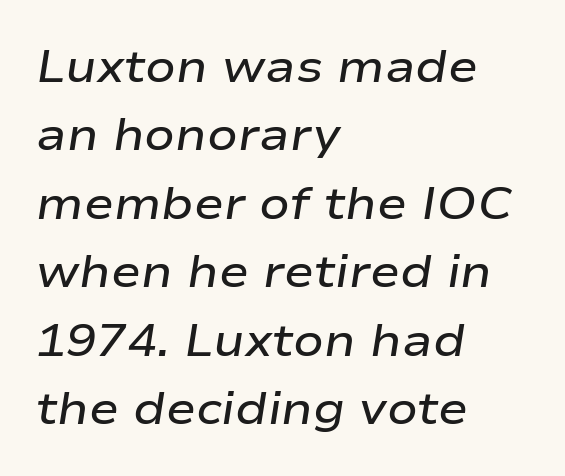
Q: Is the text bold? A: Semi-bold.
Q: Is the text italic (slanted)? A: Yes, it leans right by about 9 degrees.
Q: Is the text underlined? A: No.
Q: How is the paragraph aligned? A: Left-aligned.
Q: Is the spacing between letters normal or unusually wide? A: Normal.
Q: Is the spacing between lines tight, normal or loose? A: Normal.
Q: Width (condensed, normal, or wide)? A: Wide.
Q: Stroke contrast? A: Low.
Q: x-height? A: Medium.
Q: Monospaced? A: No.
